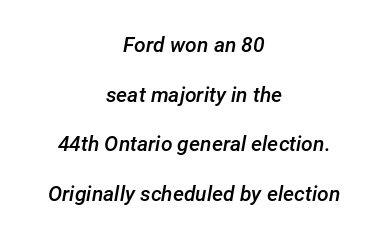
A centered setting, common on invitations and titles, is used for this passage. Rows of type keep a wide berth in the vertical direction. The glyphs look as if they've been sheared to an angle. Look at the stroke-to-counter ratio: somewhat heavy, a semibold.
